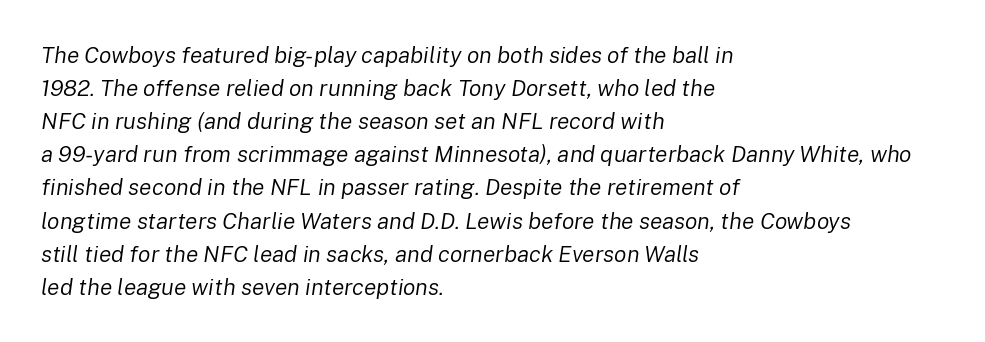
The image shows 23 px text type, italic (leaning right); set left-aligned, normal line spacing (1.44x), normal letter spacing, not underlined.
